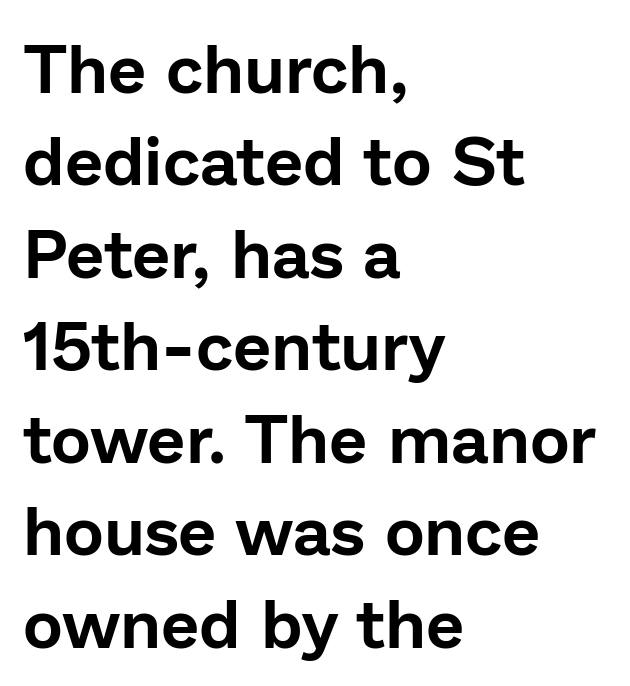
The image shows 68 px sans-serif type, upright; set left-aligned, normal line spacing (1.36x), normal letter spacing, not underlined; low stroke contrast and a medium x-height.
